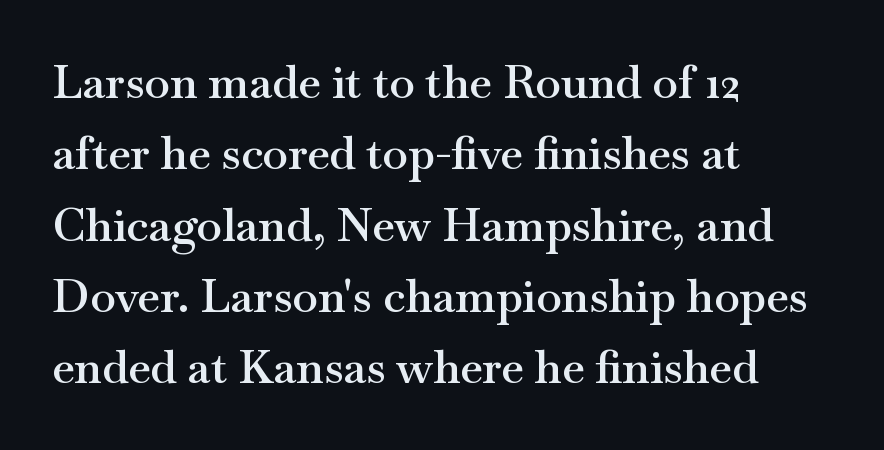
{"serif": "yes", "italic": "no", "bold": "semi", "weight": "semibold", "width": "wide", "stroke_contrast": "medium", "x_height": "small", "monospaced": "no", "underline": "no", "align": "left", "line_spacing": "normal", "line_spacing_ratio": 1.55, "letter_spacing": "normal", "letter_spacing_em": 0.0, "glyph_px": 46}
